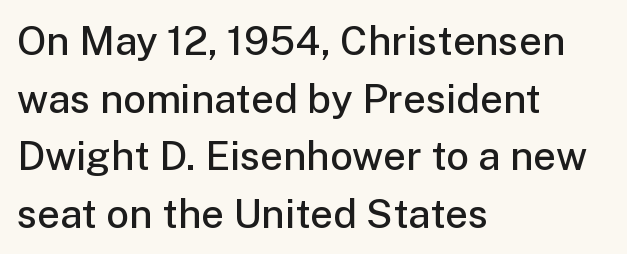
Notice how the passage keeps a crisp vertical edge on the left only. Line spacing here is normal. Standard letterfit; no display-style spreading of the glyphs. Italic: no, the glyphs are upright roman. The typesetting leans somewhat heavy: a semibold.
